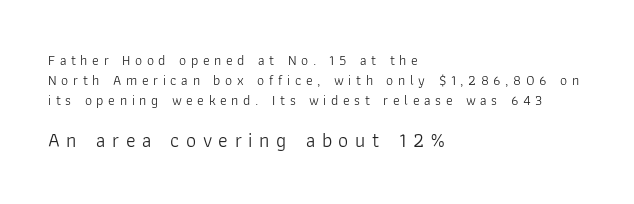
The image shows 20 px text type, upright; set left-aligned, normal line spacing (1.42x), unusually wide letter spacing (+0.33 em), not underlined; the second (bottom) block is 1.43x larger.
